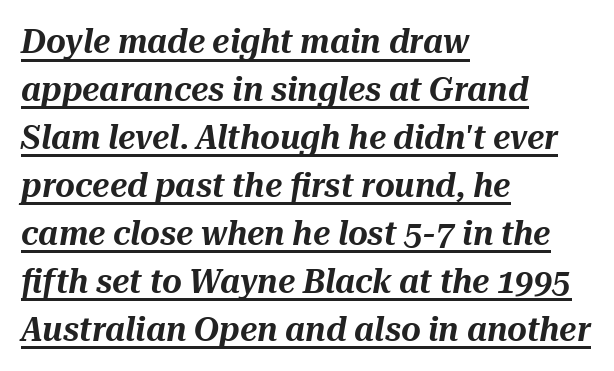
The image shows 34 px text type, italic (leaning right); set left-aligned, normal line spacing (1.41x), normal letter spacing, underlined; medium stroke contrast and a medium x-height.
